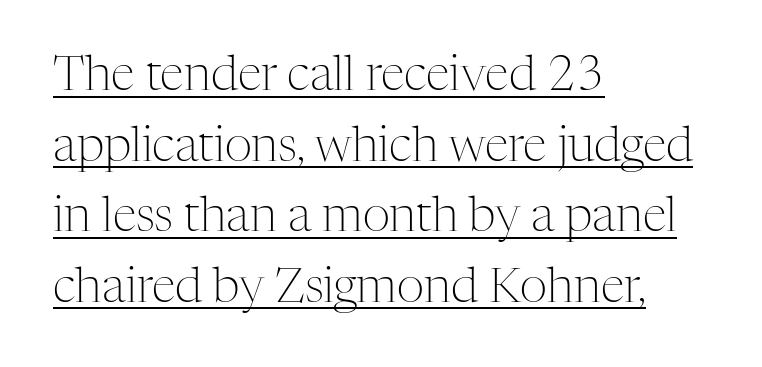
{"serif": "yes", "italic": "no", "bold": "no", "weight": "light", "width": "normal", "stroke_contrast": "medium", "x_height": "medium", "monospaced": "no", "underline": "yes", "align": "left", "line_spacing": "normal", "line_spacing_ratio": 1.47, "letter_spacing": "normal", "letter_spacing_em": 0.0, "glyph_px": 48}
